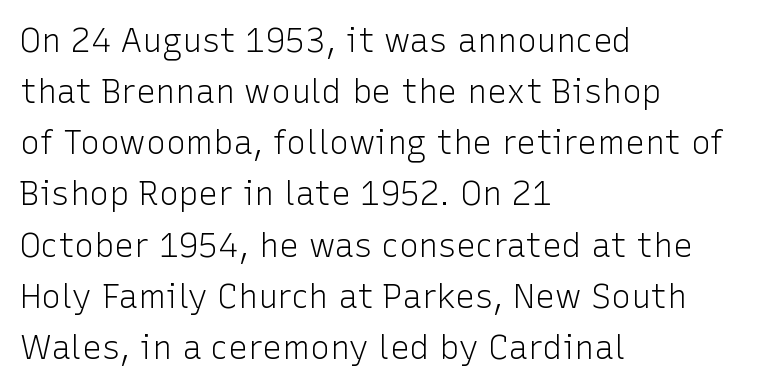
Q: Is the text bold? A: No.
Q: Is the text italic (slanted)? A: No, it is upright.
Q: Is the typeface a serif or a sans-serif typeface? A: Sans-serif.
Q: Is the text underlined? A: No.
Q: How is the paragraph aligned? A: Left-aligned.
Q: Is the spacing between letters normal or unusually wide? A: Normal.
Q: Is the spacing between lines tight, normal or loose? A: Normal.
Q: Width (condensed, normal, or wide)? A: Normal.
Q: Stroke contrast? A: Low.
Q: x-height? A: Medium.
Q: Monospaced? A: No.
